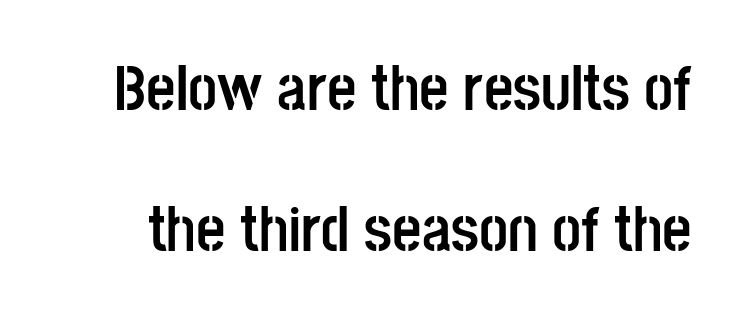
The image shows 64 px semibold, condensed sans-serif type, upright; set loose line spacing (2.2x), normal letter spacing, not underlined; low stroke contrast and a large x-height.
